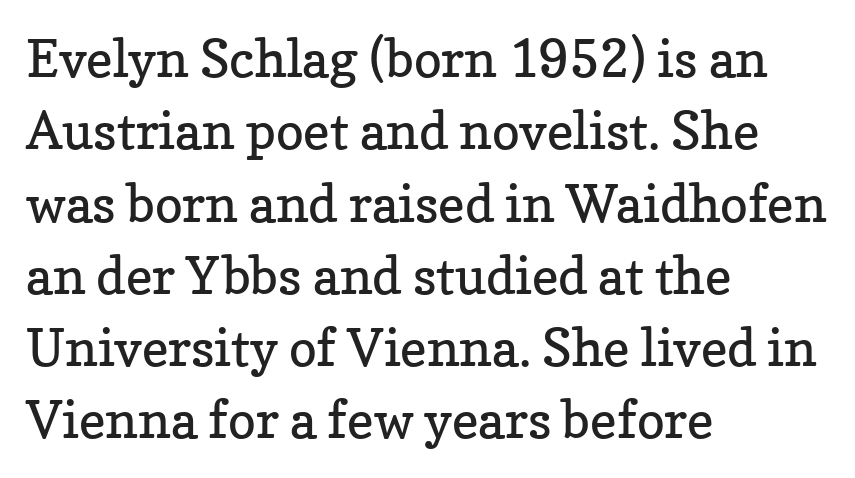
What stands out about the letter spacing? Nothing — it is the standard amount. Underline: absent. A typesetter would call this proportional, since set widths differ per character. The letters look calm and open, with moderate or lighter stems.
